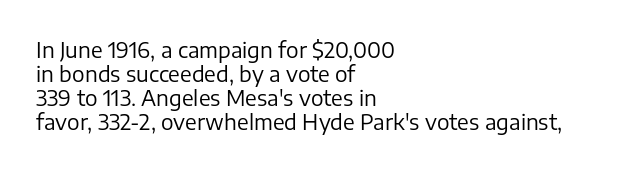
Q: Is the text bold? A: No.
Q: Is the text italic (slanted)? A: No, it is upright.
Q: Is the text underlined? A: No.
Q: How is the paragraph aligned? A: Left-aligned.
Q: Is the spacing between letters normal or unusually wide? A: Normal.
Q: Is the spacing between lines tight, normal or loose? A: Tight.
